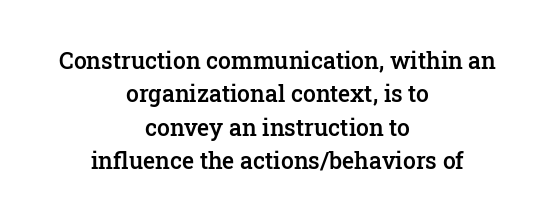
The image shows 23 px text type, upright; set centered, normal line spacing (1.45x), normal letter spacing, not underlined.
